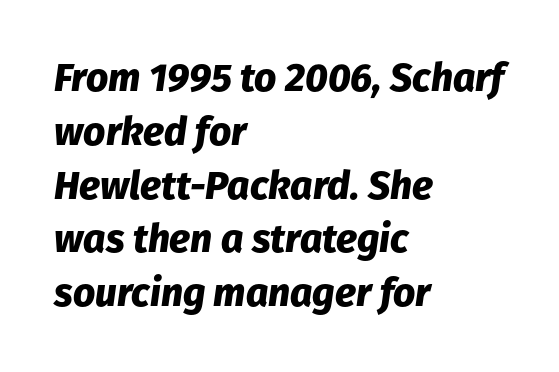
Q: Is the text bold? A: Yes.
Q: Is the text italic (slanted)? A: Yes, it leans right by about 8 degrees.
Q: Is the text underlined? A: No.
Q: How is the paragraph aligned? A: Left-aligned.
Q: Is the spacing between letters normal or unusually wide? A: Normal.
Q: Is the spacing between lines tight, normal or loose? A: Normal.
Q: Width (condensed, normal, or wide)? A: Normal.
Q: Stroke contrast? A: Low.
Q: x-height? A: Medium.
Q: Monospaced? A: No.
